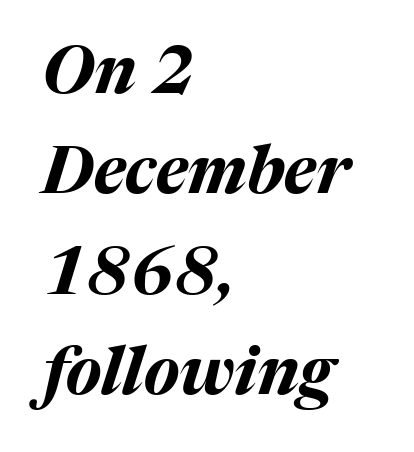
The image shows 66 px bold type, italic (leaning right); set left-aligned, normal line spacing (1.52x), normal letter spacing, not underlined; medium stroke contrast and a medium x-height.
